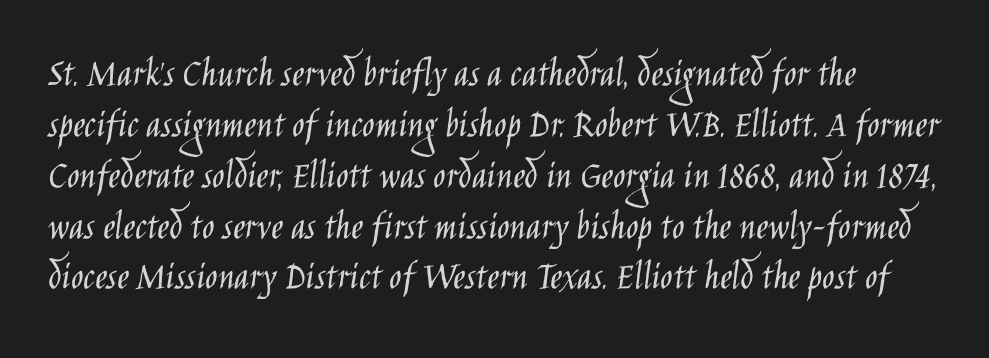
{"serif": "no", "bold": "no", "weight": "light", "width": "condensed", "stroke_contrast": "low", "x_height": "large", "monospaced": "no", "underline": "no", "line_spacing_ratio": 1.24, "letter_spacing": "normal", "letter_spacing_em": 0.0, "glyph_px": 41}
